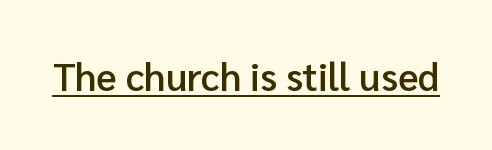
Q: Is the text bold? A: Semi-bold.
Q: Is the text italic (slanted)? A: No, it is upright.
Q: Is the typeface a serif or a sans-serif typeface? A: Sans-serif.
Q: Is the text underlined? A: Yes.
Q: Is the spacing between letters normal or unusually wide? A: Normal.
Q: Width (condensed, normal, or wide)? A: Normal.
Q: Stroke contrast? A: Low.
Q: x-height? A: Medium.
Q: Monospaced? A: No.
